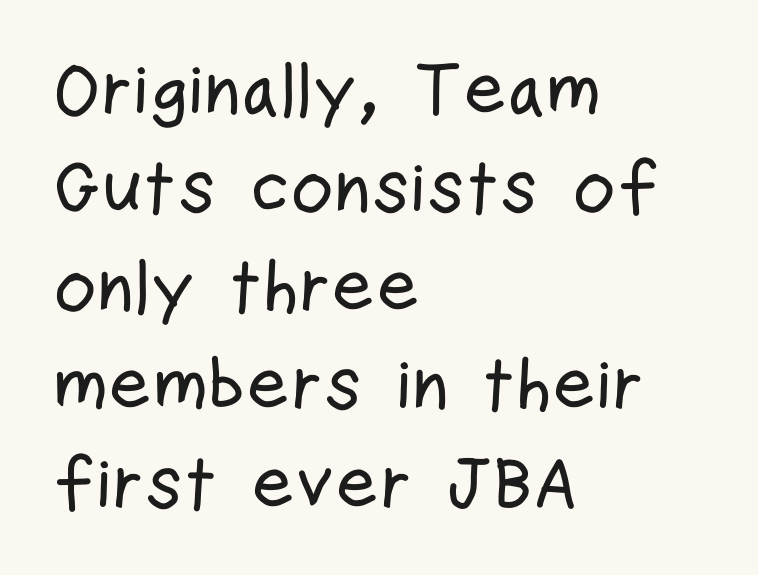
{"serif": "no", "italic": "no", "width": "condensed", "stroke_contrast": "low", "x_height": "medium", "monospaced": "no", "underline": "no", "align": "left", "line_spacing": "normal", "line_spacing_ratio": 1.33, "letter_spacing": "normal", "letter_spacing_em": 0.0, "glyph_px": 74}
